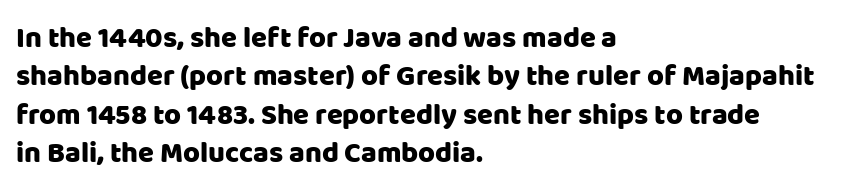
A student would call this left alignment; a typographer would say flush left, rag right. Regarding leading, the lines here are spaced in the standard way. Here the glyphs are tracked normally, forming tight word shapes. Nobody drew a line under any word here. Letterform terminals end flat and unadorned throughout the passage.
